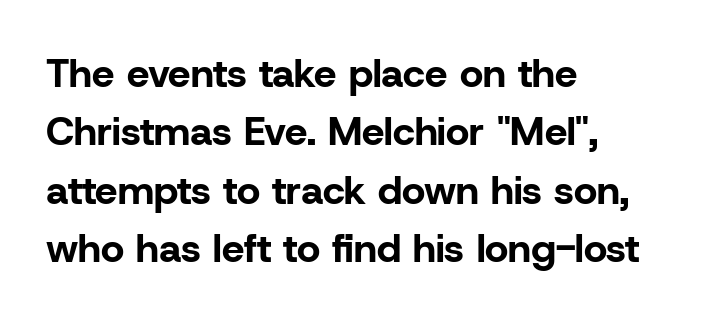
The compositor pushed each line to the left boundary. Caption: standard tracking, unaltered. A clean baseline with only descenders dipping below it. Varying glyph widths throughout — classic text-font behaviour. Reading down the column, the eye jumps a familiar distance to each next line. A dark, heavy texture on the line: the type is bold.
